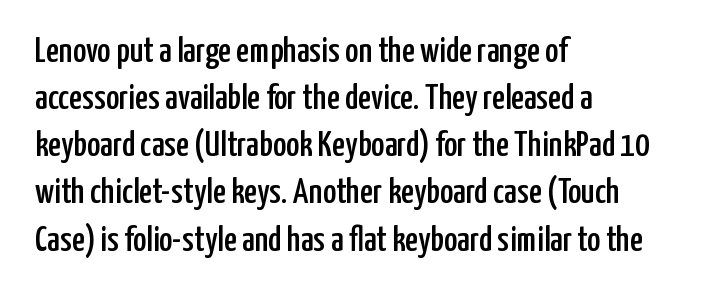
{"serif": "no", "italic": "no", "width": "condensed", "stroke_contrast": "low", "x_height": "medium", "monospaced": "no", "underline": "no", "align": "left", "line_spacing": "normal", "line_spacing_ratio": 1.31, "letter_spacing": "normal", "letter_spacing_em": 0.0, "glyph_px": 36}
